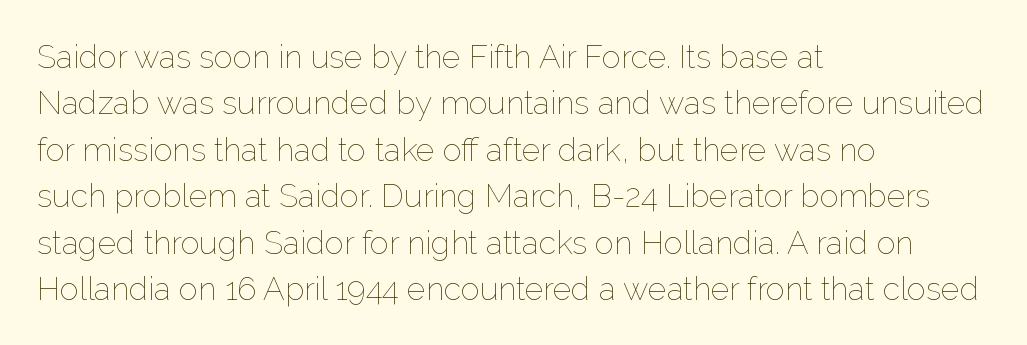
Q: Is the text bold? A: No.
Q: Is the text italic (slanted)? A: No, it is upright.
Q: Is the text underlined? A: No.
Q: How is the paragraph aligned? A: Left-aligned.
Q: Is the spacing between letters normal or unusually wide? A: Normal.
Q: Is the spacing between lines tight, normal or loose? A: Normal.
Q: Width (condensed, normal, or wide)? A: Normal.
Q: Stroke contrast? A: Low.
Q: x-height? A: Medium.
Q: Monospaced? A: No.
